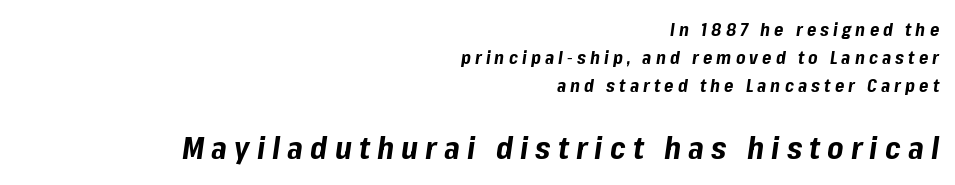
Every character sits at an angle, as italics do. Which margin do the lines hug? The right one — the left edge is uneven. The line-height multiplier appears to be the usual default. The letters in the lower block stand taller than those in the block above. Descenders hang freely into open space. Heavy, bold letterforms.
